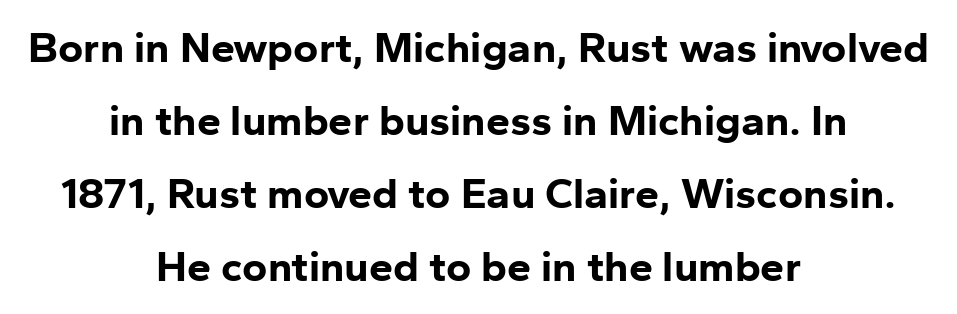
Rendered with straight, roman letterforms. Stroke terminals: plain, sans-serif. The paragraph shown floats in the horizontal middle. Check the space under the baseline: it is left empty. Is the type bold? Yes — the strokes are clearly thick and heavy. This sample uses plain, unmodified letter spacing.
